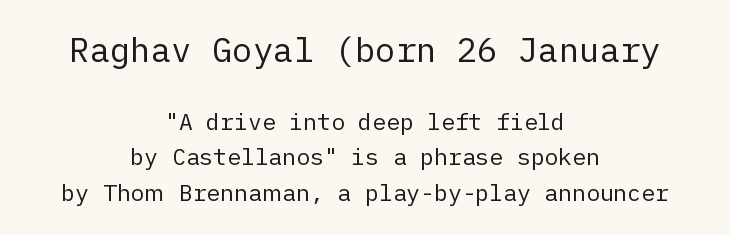
The image shows 34 px regular-weight sans-serif type, upright; set centered, normal line spacing (1.53x), normal letter spacing, not underlined; the first (top) block is 1.48x larger; low stroke contrast and a medium x-height.
